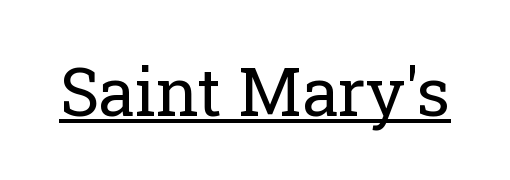
The image shows 66 px regular-weight serif type, upright; set normal letter spacing, underlined; low stroke contrast and a medium x-height.
